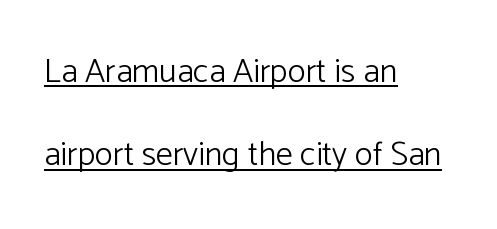
Q: Is the text bold? A: No.
Q: Is the text italic (slanted)? A: No, it is upright.
Q: Is the typeface a serif or a sans-serif typeface? A: Sans-serif.
Q: Is the text underlined? A: Yes.
Q: How is the paragraph aligned? A: Left-aligned.
Q: Is the spacing between letters normal or unusually wide? A: Normal.
Q: Is the spacing between lines tight, normal or loose? A: Loose.
Q: Width (condensed, normal, or wide)? A: Normal.
Q: Stroke contrast? A: Low.
Q: x-height? A: Medium.
Q: Monospaced? A: No.
